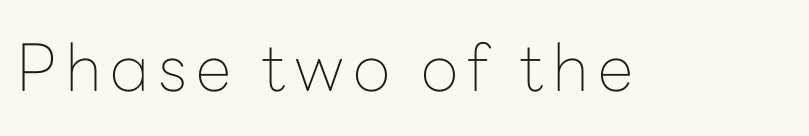
The image shows 65 px thin sans-serif type, upright; set not underlined; low stroke contrast and a medium x-height.
